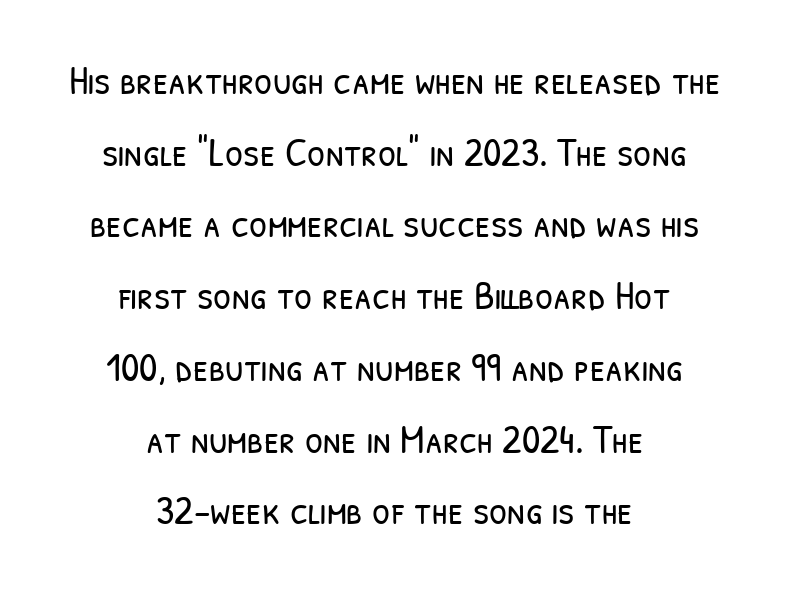
{"serif": "no", "bold": "no", "weight": "light", "width": "condensed", "stroke_contrast": "low", "x_height": "medium", "monospaced": "no", "underline": "no", "align": "center", "line_spacing_ratio": 1.75, "letter_spacing": "normal", "letter_spacing_em": 0.0, "glyph_px": 41}
